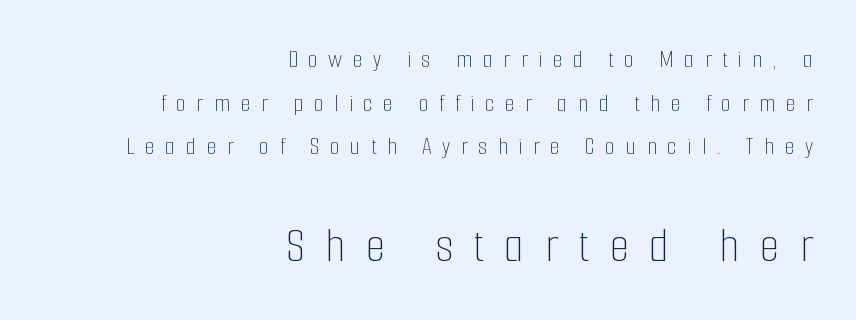
The letters advance in unequal steps, a hallmark of proportional type. The lines in this sample share a right terminus and differ only in where they begin. Vertically, the passage feels balanced, rows spaced as you'd expect. The space beneath each line is pristine and unruled.
